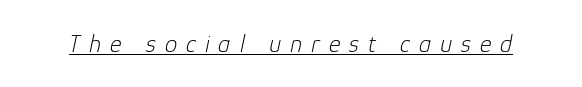
The words here are underlined. The type is letterspaced generously, with wide tracking. These lines were composed using italics. The typeface has the unassuming heft of standard copy or less.
